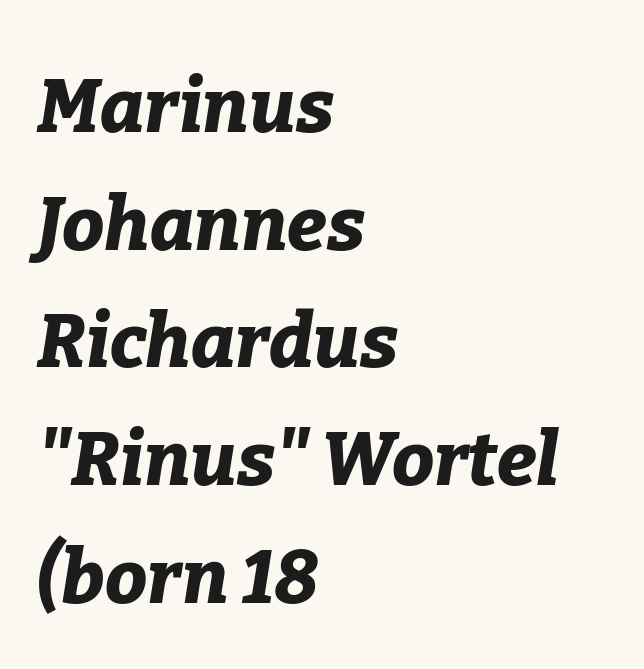
The image shows 75 px bold type, italic (leaning right); set left-aligned, normal line spacing (1.57x), normal letter spacing, not underlined; low stroke contrast and a medium x-height.
